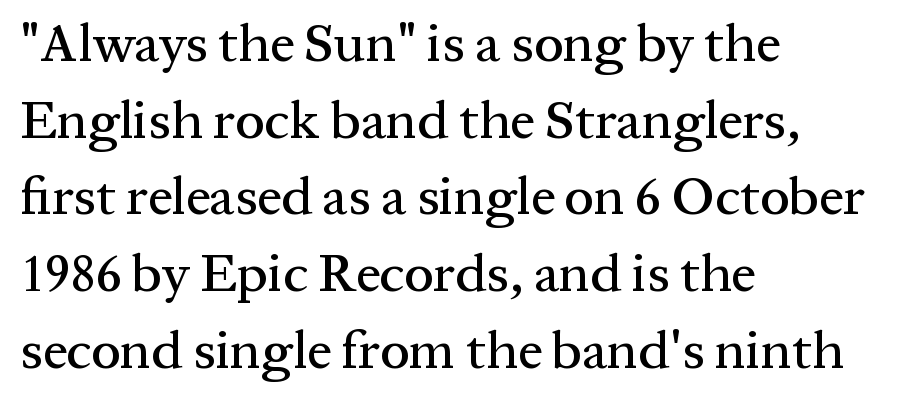
Descenders are the only things crossing below the line. Character widths vary here, with narrow letters taking less room than wide ones. Summary of vertical rhythm: regular, with standard interline spacing. Notice how the stems are strictly vertical — no italics here.
